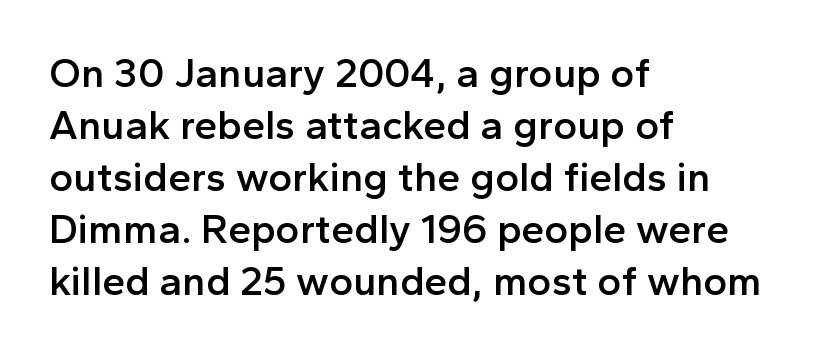
This rendering features lettering with no underline. Characters remain perfectly vertical along every line. Proportional: the letters do not fall into vertical columns. Glyph-to-glyph distance matches everyday printed text.
